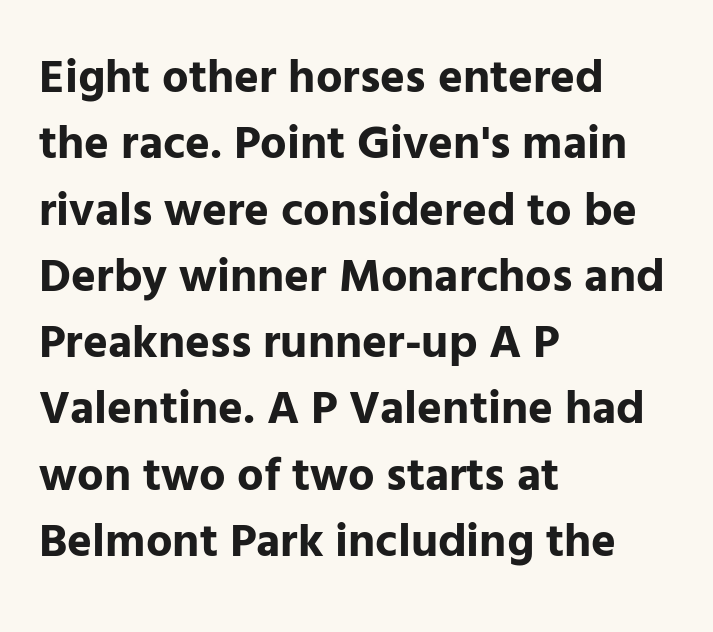
{"serif": "no", "italic": "no", "bold": "yes", "weight": "bold", "width": "normal", "stroke_contrast": "low", "x_height": "medium", "monospaced": "no", "underline": "no", "align": "left", "line_spacing": "normal", "line_spacing_ratio": 1.41, "letter_spacing": "normal", "letter_spacing_em": 0.0, "glyph_px": 47}
